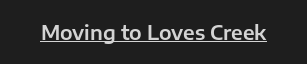
The letters stand upright; this is a roman face. Tracking here is standard; glyphs follow each other at the usual distance. Descenders here cross a horizontal rule under the line.
